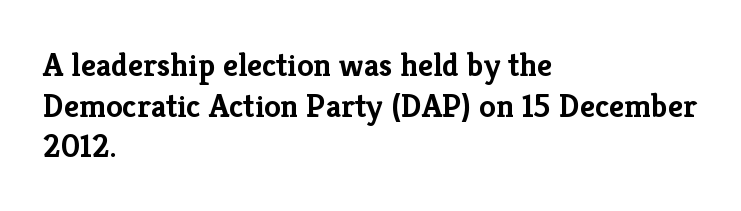
Notice how the stems are strictly vertical — no italics here. Bold? Absolutely — the strokes are thick and heavy. Teacher's note: observe the even left margin — that is flush-left alignment. Anything drawn beneath the words? Only blank space. Is the letter spacing exaggerated? No — it looks like the ordinary default.
